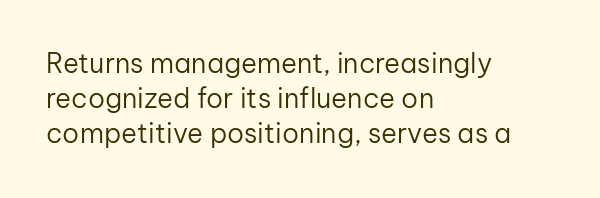
{"italic": "no", "bold": "no", "underline": "no", "align": "left", "line_spacing": "normal", "line_spacing_ratio": 1.3, "letter_spacing": "normal", "letter_spacing_em": 0.0, "glyph_px": 27}
